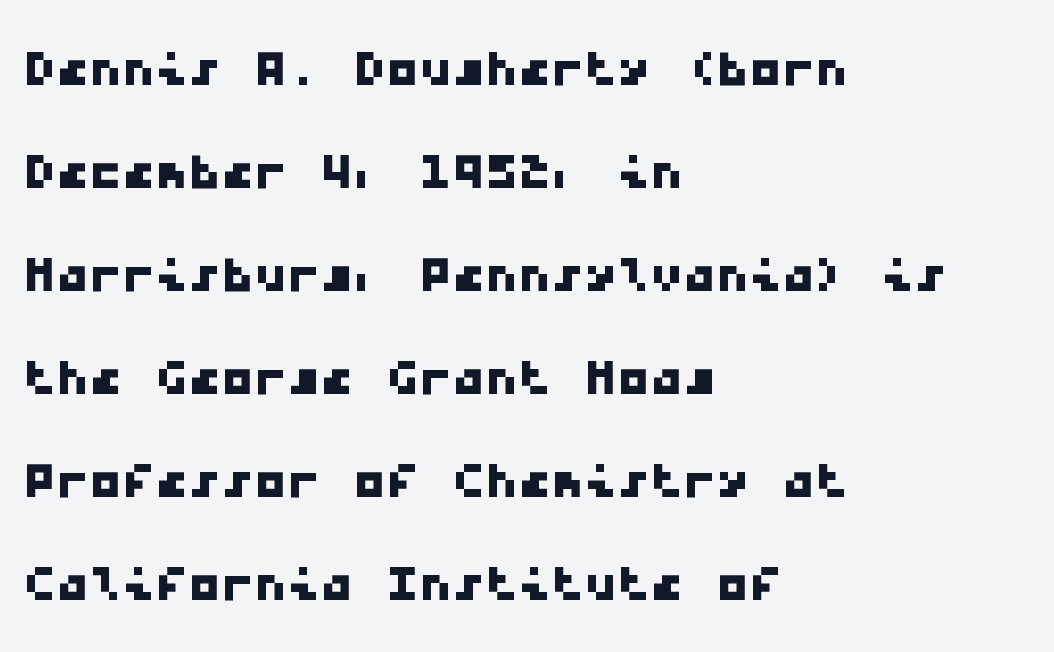
{"serif": "no", "width": "wide", "stroke_contrast": "low", "x_height": "medium", "monospaced": "yes", "underline": "no", "align": "left", "line_spacing": "normal", "line_spacing_ratio": 1.56, "letter_spacing": "normal", "letter_spacing_em": 0.0, "glyph_px": 66}
